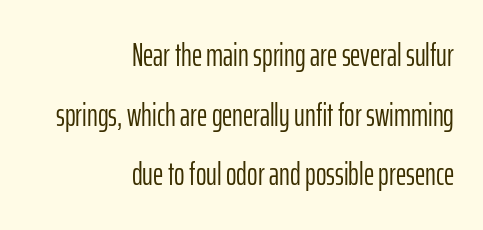
Q: Is the text bold? A: No.
Q: Is the text italic (slanted)? A: No, it is upright.
Q: Is the typeface a serif or a sans-serif typeface? A: Sans-serif.
Q: Is the text underlined? A: No.
Q: How is the paragraph aligned? A: Right-aligned.
Q: Is the spacing between letters normal or unusually wide? A: Normal.
Q: Width (condensed, normal, or wide)? A: Condensed.
Q: Stroke contrast? A: Low.
Q: x-height? A: Medium.
Q: Monospaced? A: No.
